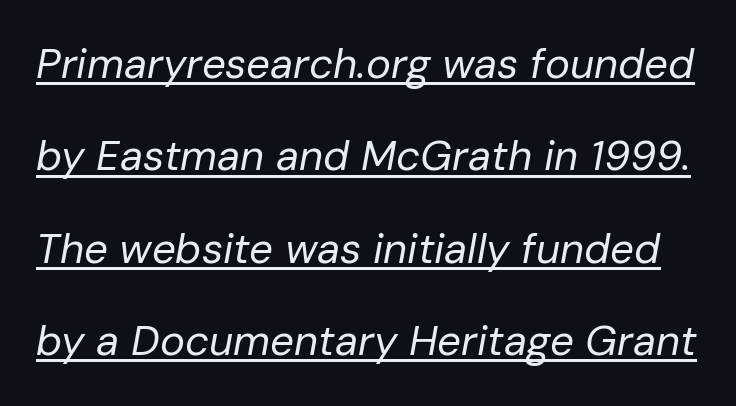
The text carries the slant typical of an italic or oblique font. This sample carries an underscore along the baseline area. Students, note that the glyphs here touch the page at normal intervals. Each letter keeps its own natural width here, so spacing adapts to shape.
